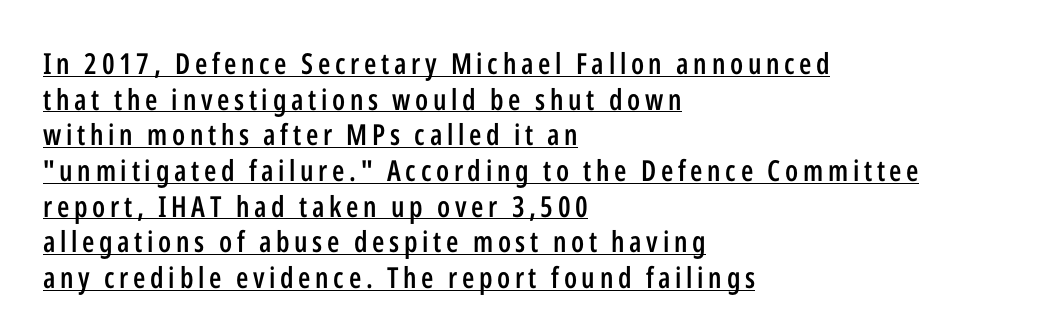
Q: Is the text bold? A: Semi-bold.
Q: Is the text italic (slanted)? A: No, it is upright.
Q: Is the typeface a serif or a sans-serif typeface? A: Sans-serif.
Q: Is the text underlined? A: Yes.
Q: How is the paragraph aligned? A: Left-aligned.
Q: Width (condensed, normal, or wide)? A: Condensed.
Q: Stroke contrast? A: Low.
Q: x-height? A: Medium.
Q: Monospaced? A: No.
